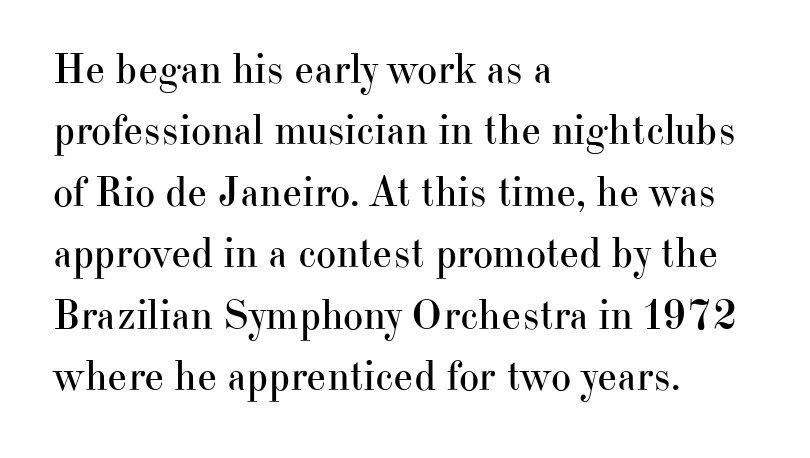
The lines sit at an ordinary, default distance from one another. Letters have the restrained weight of plain body copy at most. Letterform terminals end in serifs throughout the passage. Each line starts at the same left margin while the right side varies.
